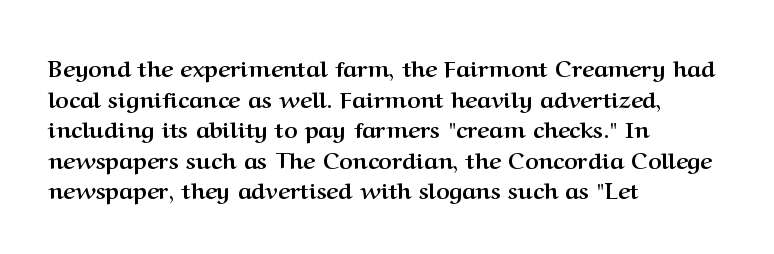
Q: Is the text bold? A: Yes.
Q: Is the text italic (slanted)? A: No, it is upright.
Q: Is the text underlined? A: No.
Q: How is the paragraph aligned? A: Left-aligned.
Q: Is the spacing between letters normal or unusually wide? A: Normal.
Q: Is the spacing between lines tight, normal or loose? A: Normal.
